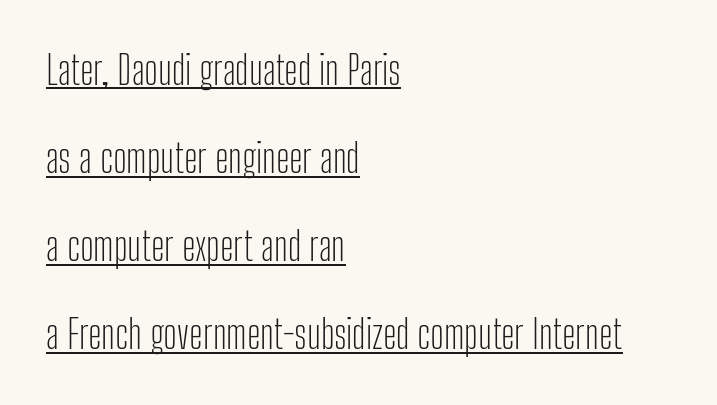
The image shows 39 px light, condensed sans-serif type, upright; set left-aligned, loose line spacing (2.26x), normal letter spacing, underlined; low stroke contrast and a medium x-height.
